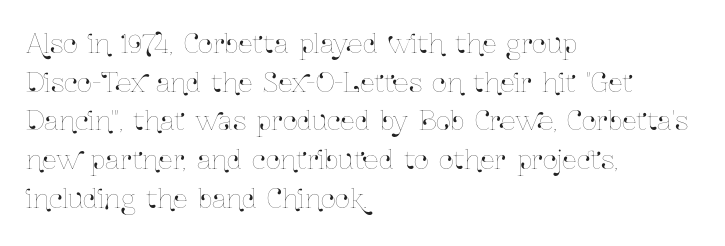
{"italic": "no", "underline": "no", "align": "left", "line_spacing": "normal", "line_spacing_ratio": 1.49, "letter_spacing": "normal", "letter_spacing_em": 0.0, "glyph_px": 26}
